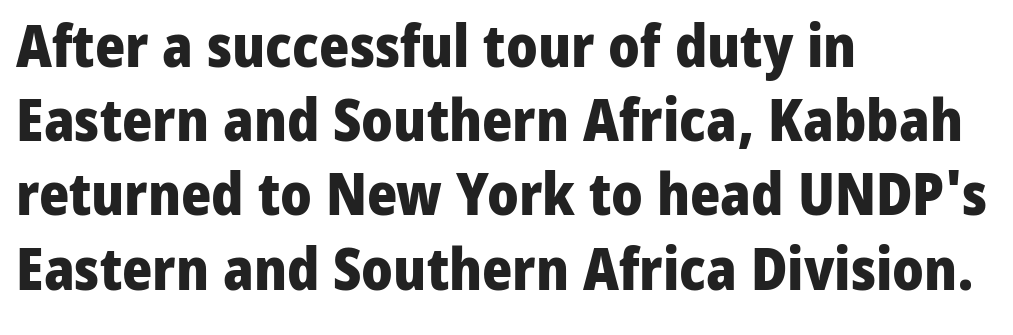
Ordinary non-slanted type is in use. Quick note: underline off. Emphasis by weight is at full strength: bold. The face used here is proportionally spaced, like ordinary book or web type.
